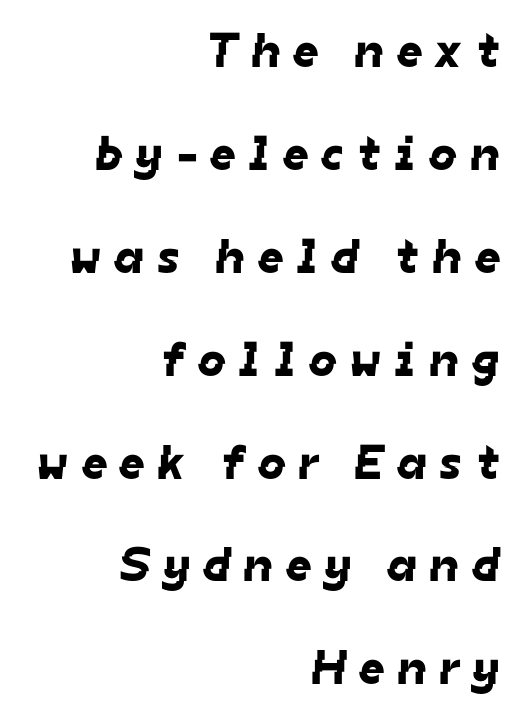
You could not count columns in this text — the font is proportionally spaced. Only glyphs here, with clear space below each row. The compositor pushed each line to the right boundary. Caption: expanded tracking, letters set apart. In terms of leading, this rendering errs on the spacious side. The text was rendered using a sans face with plain stroke endings.
